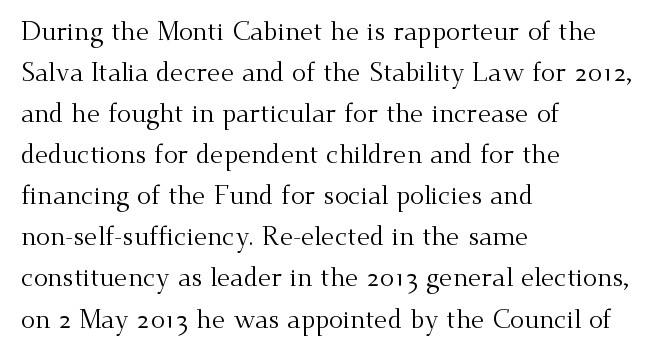
The words here are not underlined. Unbolded letterforms with no extra heft. Quick note: interline space is typical. These lines stack with their left ends in a neat column. Ordinary non-slanted type is in use. Here the glyphs are tracked normally, forming tight word shapes.
